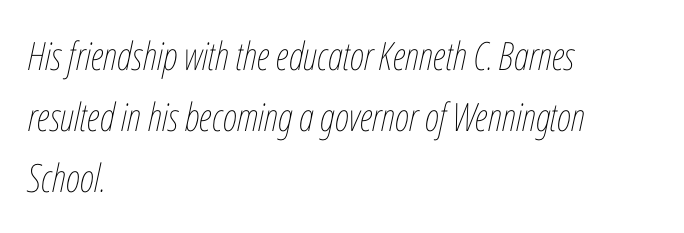
{"italic": "yes", "lean": "right", "slant_degrees": 12, "bold": "no", "weight": "thin", "width": "condensed", "stroke_contrast": "low", "x_height": "medium", "monospaced": "no", "underline": "no", "align": "left", "line_spacing": "normal", "line_spacing_ratio": 1.57, "letter_spacing": "normal", "letter_spacing_em": 0.0, "glyph_px": 39}
